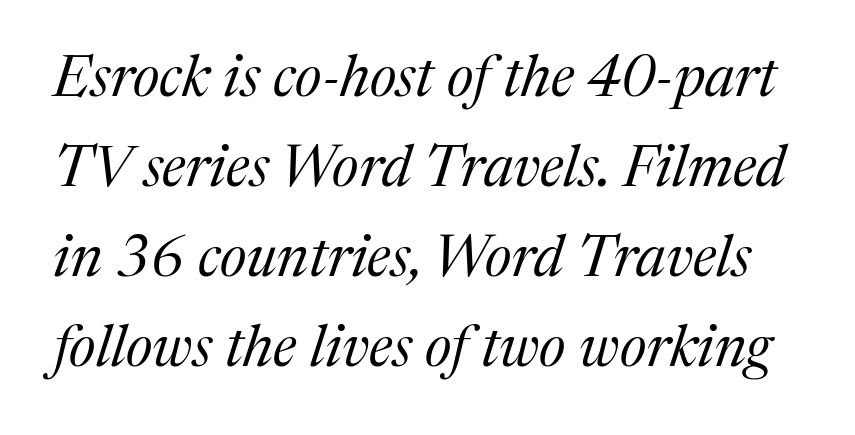
Q: Is the text bold? A: No.
Q: Is the text italic (slanted)? A: Yes, it leans right by about 17 degrees.
Q: Is the typeface a serif or a sans-serif typeface? A: Serif.
Q: Is the text underlined? A: No.
Q: Is the spacing between letters normal or unusually wide? A: Normal.
Q: Is the spacing between lines tight, normal or loose? A: Normal.
Q: Width (condensed, normal, or wide)? A: Normal.
Q: Stroke contrast? A: Medium.
Q: x-height? A: Medium.
Q: Monospaced? A: No.
